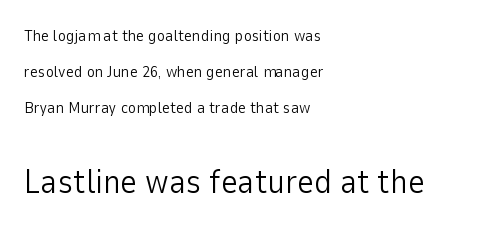
The image shows 33 px light sans-serif type, upright; set left-aligned, loose line spacing (2.26x), normal letter spacing, not underlined; the second (bottom) block is 2.06x larger; low stroke contrast and a medium x-height.
